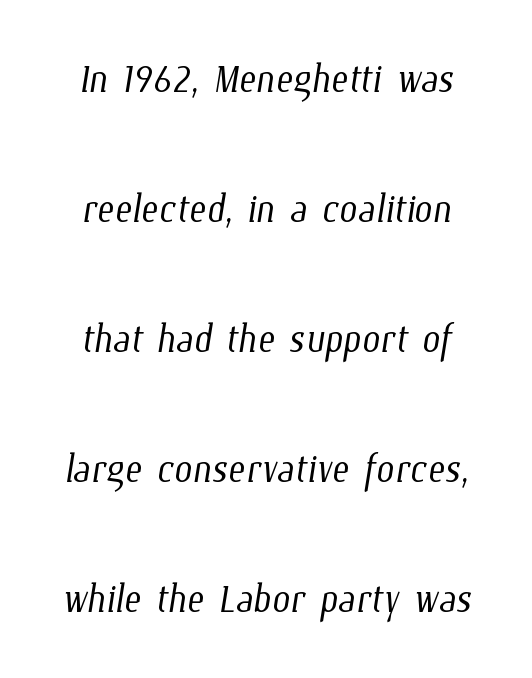
{"bold": "no", "weight": "light", "width": "condensed", "stroke_contrast": "low", "x_height": "medium", "monospaced": "no", "underline": "no", "line_spacing": "loose", "line_spacing_ratio": 2.5, "letter_spacing": "normal", "letter_spacing_em": 0.0, "glyph_px": 52}
